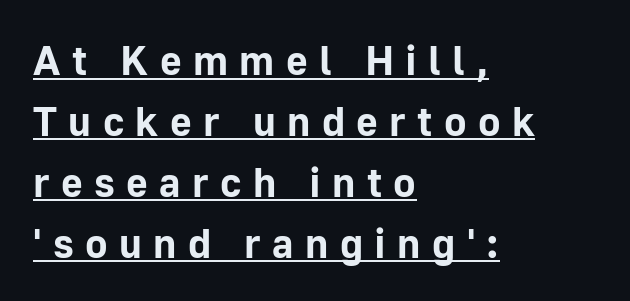
Q: Is the text bold? A: Yes.
Q: Is the text italic (slanted)? A: No, it is upright.
Q: Is the typeface a serif or a sans-serif typeface? A: Sans-serif.
Q: Is the text underlined? A: Yes.
Q: How is the paragraph aligned? A: Left-aligned.
Q: Is the spacing between letters normal or unusually wide? A: Unusually wide.
Q: Is the spacing between lines tight, normal or loose? A: Normal.
Q: Width (condensed, normal, or wide)? A: Normal.
Q: Stroke contrast? A: Low.
Q: x-height? A: Medium.
Q: Monospaced? A: No.
